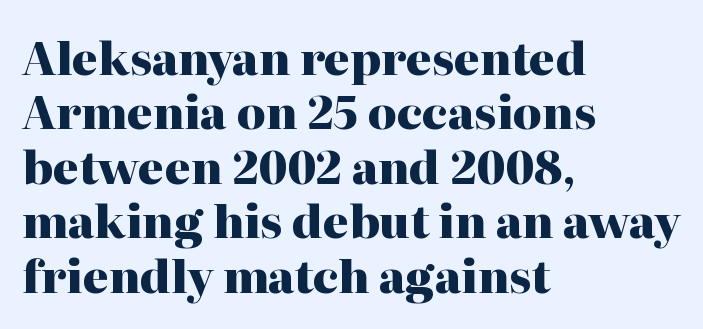
The paragraph shown leans on its left margin. How are the letters spaced? Ordinarily, with no added tracking. Typesetter's note: full bold, strokes at maximum text heaviness. To sum up the face: it has serifs. Is there any slant? The stems are plumb. Decoration check: the copy has no underline.
